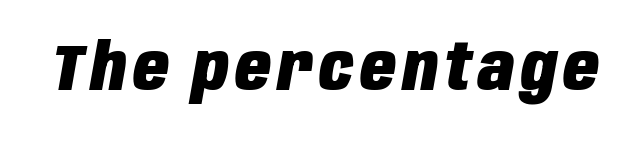
The image shows 65 px heavy, condensed type, italic (leaning right); set not underlined; low stroke contrast and a large x-height.
